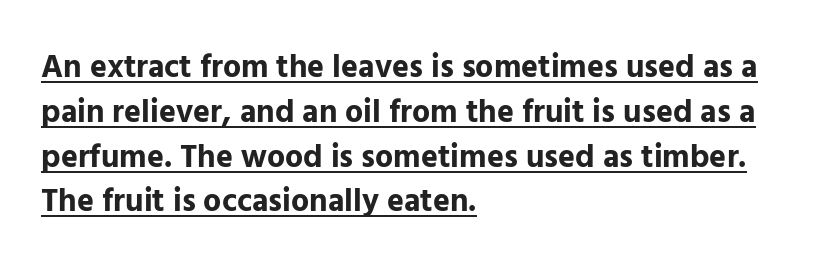
The image shows 32 px bold sans-serif type, upright; set left-aligned, normal line spacing (1.4x), normal letter spacing, underlined; low stroke contrast and a medium x-height.
